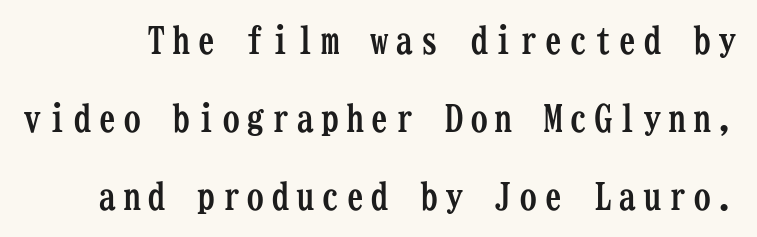
Fixed-width glyphs throughout — classic coding-font behaviour. Rule under the text: the space is simply empty. A typesetter would call this leading open, well beyond the default. This sample uses an upright cut, with every glyph sitting square on the baseline.
